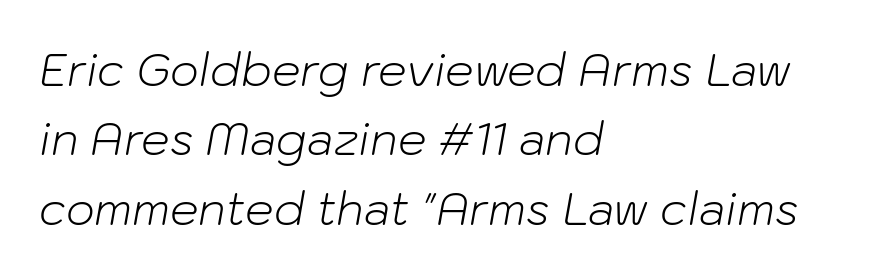
The horizontal fit of the characters is conventional and even. Check the space under the baseline: it is left empty. No chunkiness to these letters — they're not bold. Each letter keeps its own natural width here, so spacing adapts to shape.
